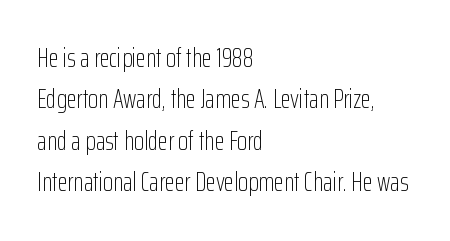
Q: Is the text bold? A: No.
Q: Is the text italic (slanted)? A: No, it is upright.
Q: Is the text underlined? A: No.
Q: How is the paragraph aligned? A: Left-aligned.
Q: Is the spacing between letters normal or unusually wide? A: Normal.
Q: Is the spacing between lines tight, normal or loose? A: Normal.
